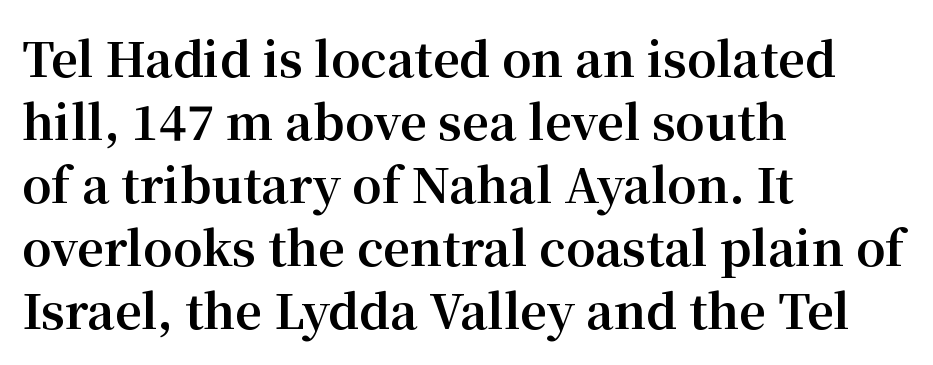
The tracking reads as untouched default to a designer's eye. On the weight axis this lands at bold, roughly 700. The space beneath each line is pristine and unruled. Unlike italic type, these characters show no tilt at all.
